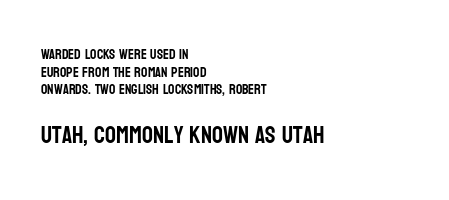
{"italic": "no", "underline": "no", "align": "left", "line_spacing": "normal", "line_spacing_ratio": 1.26, "letter_spacing": "normal", "letter_spacing_em": 0.0, "larger_block": "second", "size_ratio": 1.71, "glyph_px": 24}
